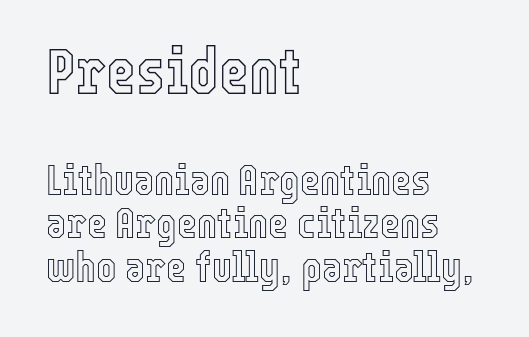
The image shows 64 px condensed type, upright; set left-aligned, tight line spacing (1.01x), normal letter spacing, not underlined; the first (top) block is 1.49x larger; a medium x-height.
